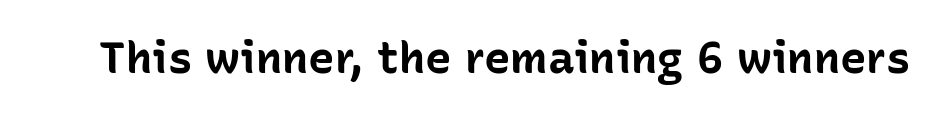
Q: Is the text bold? A: Yes.
Q: Is the text italic (slanted)? A: No, it is upright.
Q: Is the typeface a serif or a sans-serif typeface? A: Sans-serif.
Q: Is the text underlined? A: No.
Q: Is the spacing between letters normal or unusually wide? A: Normal.
Q: Width (condensed, normal, or wide)? A: Normal.
Q: Stroke contrast? A: Low.
Q: x-height? A: Medium.
Q: Monospaced? A: No.
